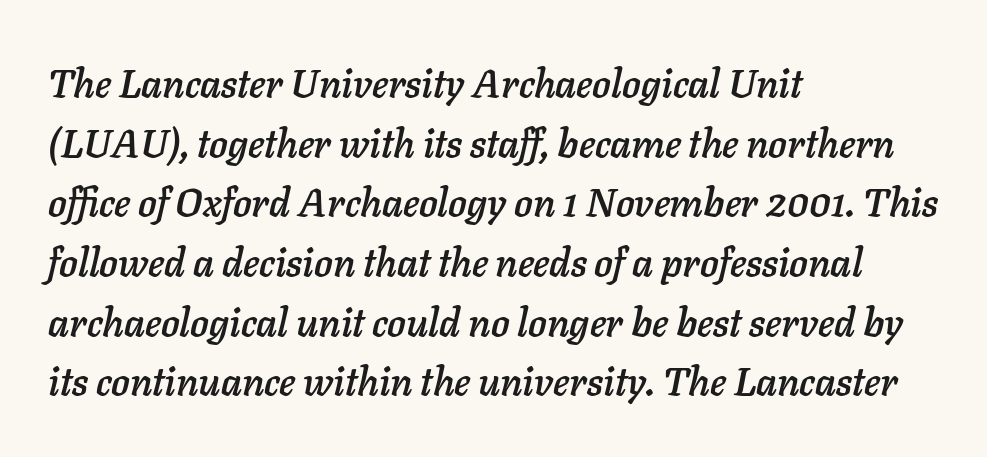
Alignment: flush left. Students, note that the glyphs here touch the page at normal intervals. The words here are not underlined. Think of a printed novel: that variable character pitch is what you see here. The letters are slanted; this is an italic face. Successive baselines arrive at the customary interval.
